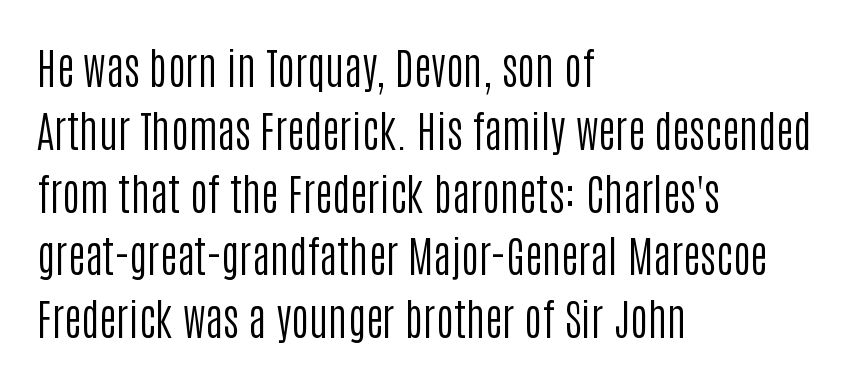
Stems here are at most as thick as an everyday book face. The text block is weighted toward the left margin, trailing off unevenly rightward. The letters advance in unequal steps, a hallmark of proportional type. The glyphs are unaccompanied by any horizontal stroke below them. Successive baselines arrive at the customary interval. Does extra space separate the letters? No, they use regular spacing.
